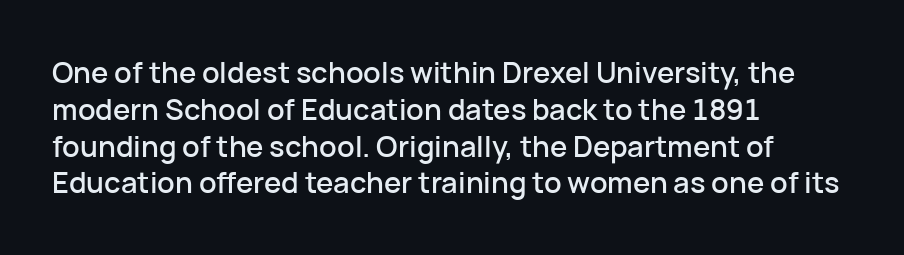
{"serif": "no", "italic": "no", "width": "normal", "stroke_contrast": "low", "x_height": "medium", "monospaced": "no", "underline": "no", "align": "left", "line_spacing": "normal", "line_spacing_ratio": 1.27, "letter_spacing": "normal", "letter_spacing_em": 0.0, "glyph_px": 29}
